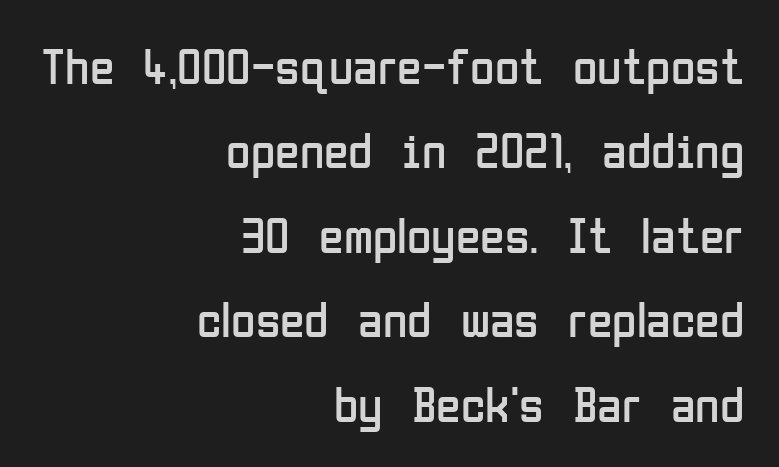
{"serif": "no", "italic": "no", "bold": "no", "weight": "regular", "width": "condensed", "stroke_contrast": "low", "x_height": "medium", "monospaced": "no", "underline": "no", "align": "right", "line_spacing": "normal", "line_spacing_ratio": 1.69, "letter_spacing": "normal", "letter_spacing_em": 0.0, "glyph_px": 50}
